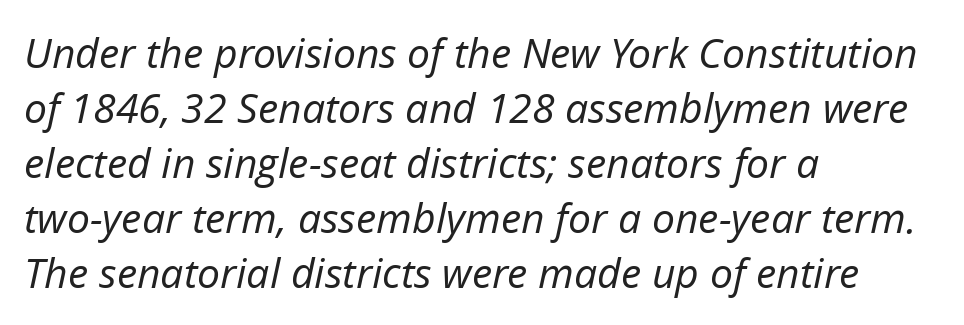
{"italic": "yes", "lean": "right", "slant_degrees": 12, "bold": "no", "weight": "regular", "width": "normal", "stroke_contrast": "low", "x_height": "medium", "monospaced": "no", "underline": "no", "align": "left", "line_spacing": "normal", "line_spacing_ratio": 1.34, "letter_spacing": "normal", "letter_spacing_em": 0.0, "glyph_px": 41}
